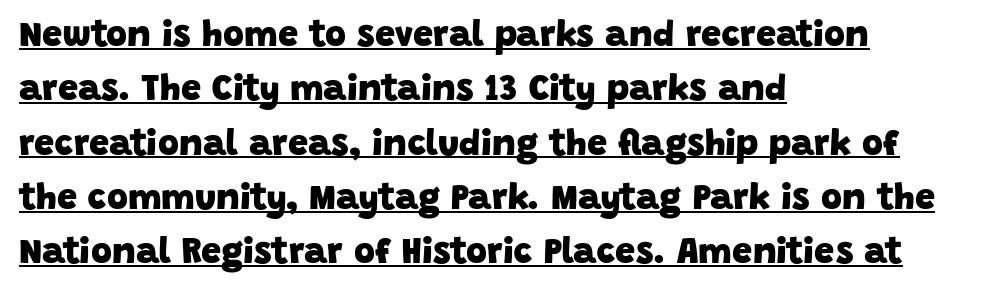
Normally led — the rows are evenly, conventionally spaced. Look at the bottom of the vertical strokes: they stop flat, with no serifs. Which margin do the lines hug? The left one — the right edge is uneven. Heavy, bold letterforms. A baseline rule has been typeset under these characters.
